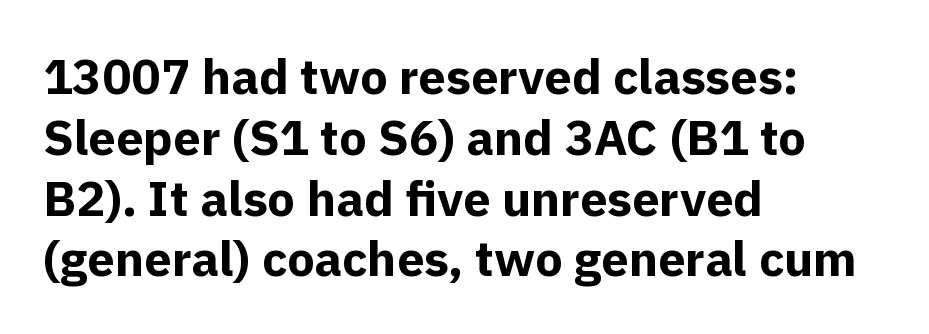
The image shows 49 px bold sans-serif type, upright; set left-aligned, line spacing 1.24x, normal letter spacing, not underlined; a medium x-height.
